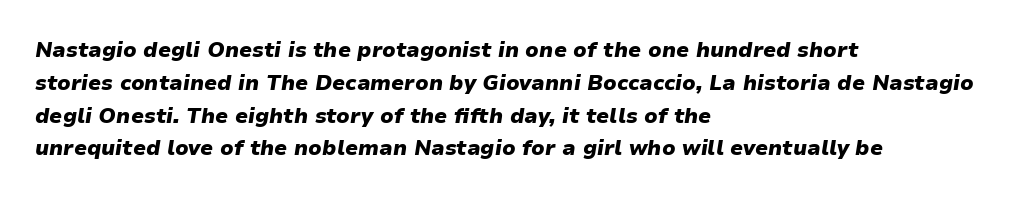
Q: Is the text bold? A: Yes.
Q: Is the text italic (slanted)? A: Yes, it leans right by about 9 degrees.
Q: Is the text underlined? A: No.
Q: How is the paragraph aligned? A: Left-aligned.
Q: Is the spacing between letters normal or unusually wide? A: Normal.
Q: Is the spacing between lines tight, normal or loose? A: Normal.
